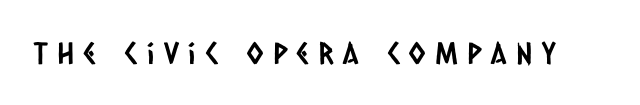
Q: Is the typeface a serif or a sans-serif typeface? A: Sans-serif.
Q: Is the text underlined? A: No.
Q: Is the spacing between letters normal or unusually wide? A: Unusually wide.
Q: Width (condensed, normal, or wide)? A: Condensed.
Q: Stroke contrast? A: Low.
Q: x-height? A: Large.
Q: Monospaced? A: No.
